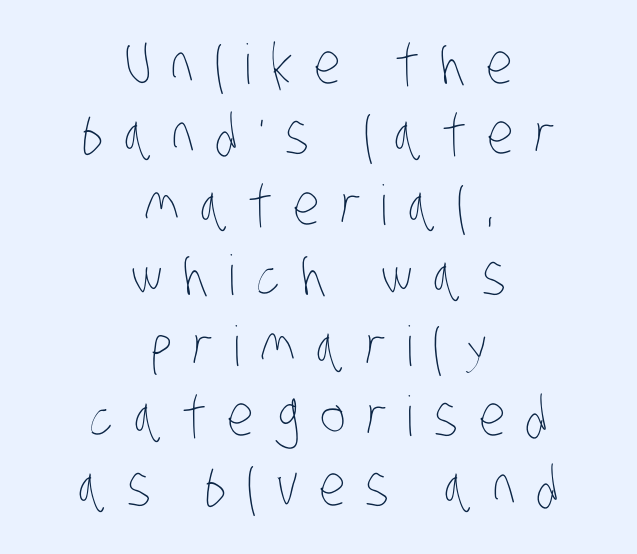
{"bold": "no", "weight": "thin", "width": "condensed", "stroke_contrast": "low", "x_height": "large", "monospaced": "no", "underline": "no", "align": "center", "line_spacing": "normal", "line_spacing_ratio": 1.28, "letter_spacing": "wide", "letter_spacing_em": 0.37, "glyph_px": 55}
